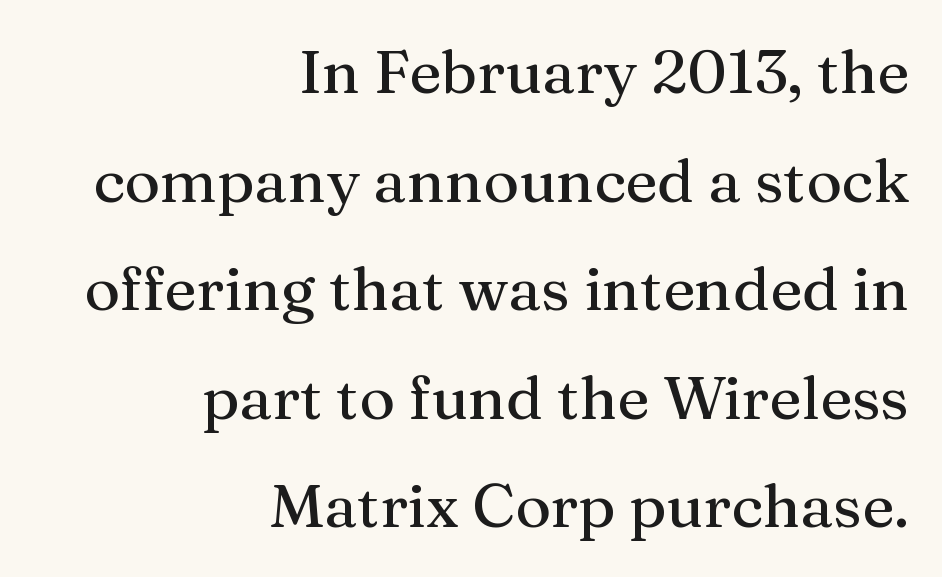
The image shows 61 px serif type, upright; set right-aligned, line spacing 1.78x, normal letter spacing, not underlined; medium stroke contrast and a medium x-height.
